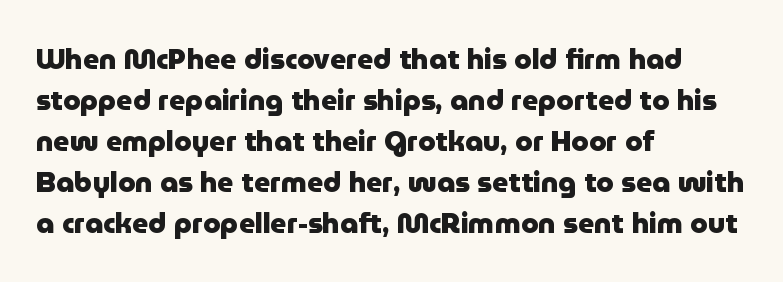
Q: Is the text bold? A: Yes.
Q: Is the text italic (slanted)? A: No, it is upright.
Q: Is the typeface a serif or a sans-serif typeface? A: Sans-serif.
Q: Is the text underlined? A: No.
Q: How is the paragraph aligned? A: Left-aligned.
Q: Is the spacing between letters normal or unusually wide? A: Normal.
Q: Is the spacing between lines tight, normal or loose? A: Normal.
Q: Width (condensed, normal, or wide)? A: Normal.
Q: Stroke contrast? A: Low.
Q: x-height? A: Medium.
Q: Monospaced? A: No.
